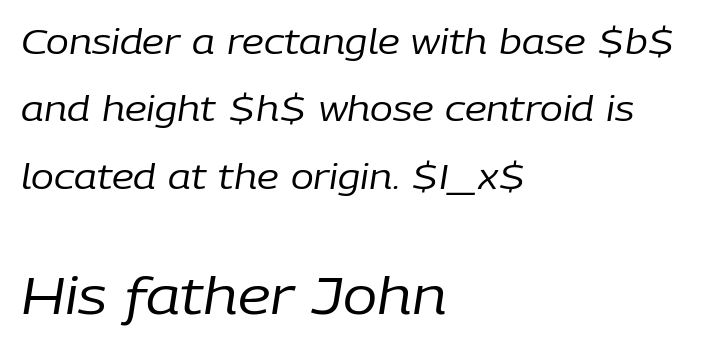
{"italic": "yes", "lean": "right", "slant_degrees": 9, "bold": "no", "weight": "regular", "width": "normal", "stroke_contrast": "low", "x_height": "medium", "monospaced": "no", "underline": "no", "align": "left", "line_spacing": "loose", "line_spacing_ratio": 1.98, "letter_spacing": "normal", "letter_spacing_em": 0.0, "larger_block": "second", "size_ratio": 1.5, "glyph_px": 51}
